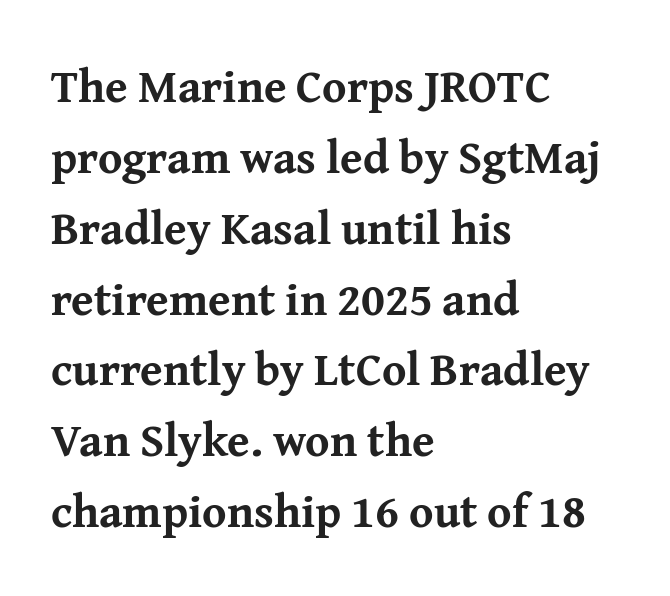
{"serif": "yes", "italic": "no", "bold": "yes", "weight": "bold", "width": "normal", "stroke_contrast": "medium", "x_height": "medium", "monospaced": "no", "underline": "no", "align": "left", "line_spacing": "normal", "line_spacing_ratio": 1.54, "letter_spacing": "normal", "letter_spacing_em": 0.0, "glyph_px": 46}
